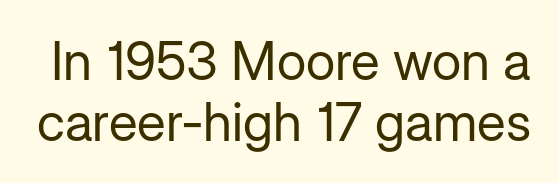
Is there any slant? The stems are plumb. Think standard paragraph weight, or any step lighter than that. You could not count columns in this text — the font is proportionally spaced. The foot of each line stays bare and open.
